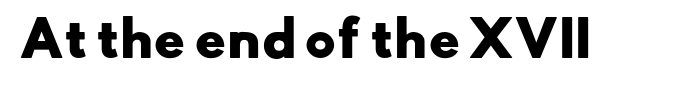
{"serif": "no", "bold": "yes", "weight": "heavy", "width": "wide", "stroke_contrast": "low", "x_height": "small", "monospaced": "no", "underline": "no", "letter_spacing": "normal", "letter_spacing_em": 0.0, "glyph_px": 47}
